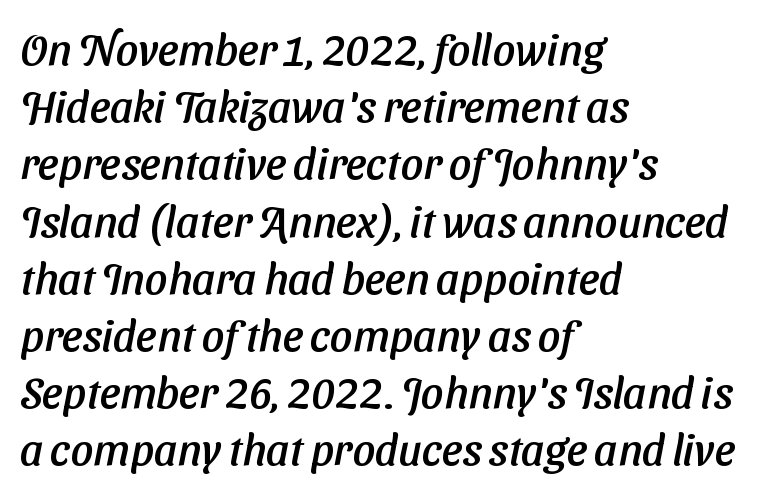
{"serif": "no", "width": "normal", "stroke_contrast": "low", "x_height": "medium", "monospaced": "no", "underline": "no", "align": "left", "line_spacing": "normal", "line_spacing_ratio": 1.3, "letter_spacing": "normal", "letter_spacing_em": 0.0, "glyph_px": 44}
